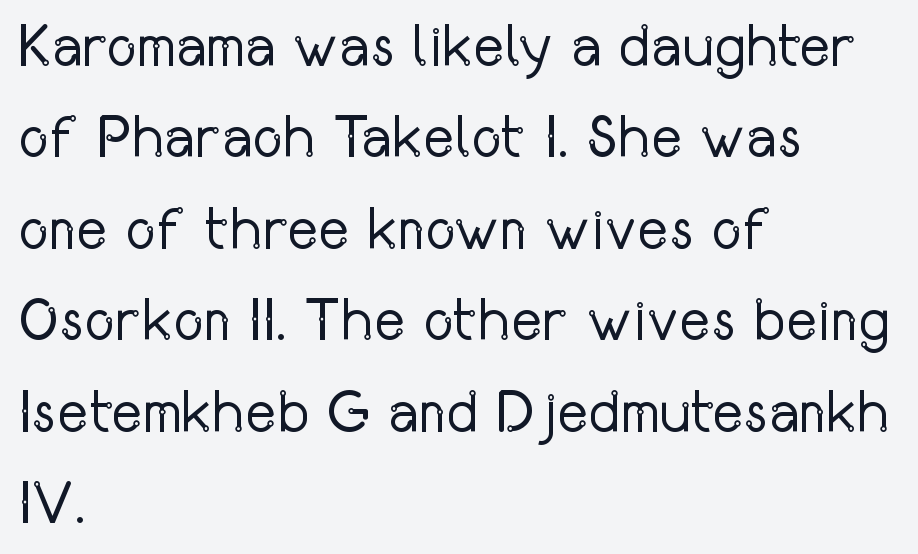
Q: Is the text bold? A: No.
Q: Is the text italic (slanted)? A: No, it is upright.
Q: Is the typeface a serif or a sans-serif typeface? A: Sans-serif.
Q: Is the text underlined? A: No.
Q: How is the paragraph aligned? A: Left-aligned.
Q: Is the spacing between letters normal or unusually wide? A: Normal.
Q: Is the spacing between lines tight, normal or loose? A: Normal.
Q: Width (condensed, normal, or wide)? A: Condensed.
Q: Stroke contrast? A: Low.
Q: x-height? A: Medium.
Q: Monospaced? A: No.
